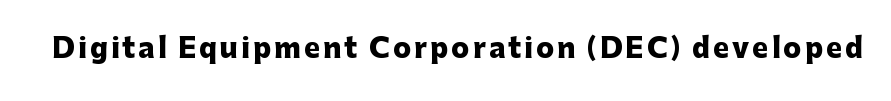
The image shows 27 px bold type, upright; set not underlined.
